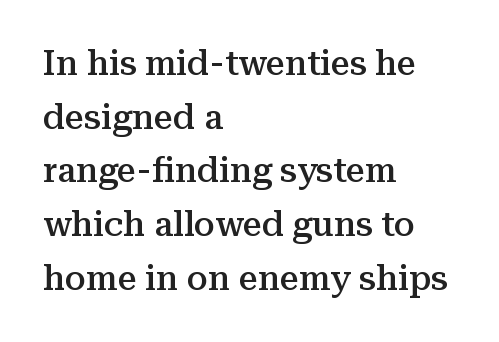
Standard letterfit; no display-style spreading of the glyphs. The sample has been set in demibold, a notch under bold. Descenders hang freely into open space. You could not count columns in this text — the font is proportionally spaced.
